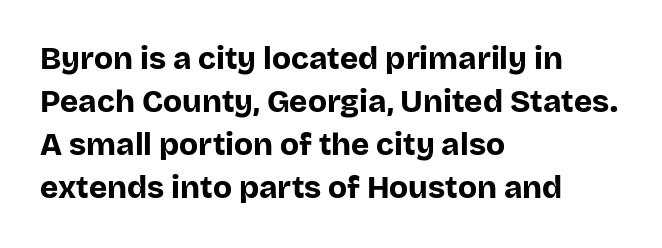
Q: Is the text bold? A: Yes.
Q: Is the text italic (slanted)? A: No, it is upright.
Q: Is the typeface a serif or a sans-serif typeface? A: Sans-serif.
Q: Is the text underlined? A: No.
Q: How is the paragraph aligned? A: Left-aligned.
Q: Is the spacing between letters normal or unusually wide? A: Normal.
Q: Is the spacing between lines tight, normal or loose? A: Normal.
Q: Width (condensed, normal, or wide)? A: Normal.
Q: Stroke contrast? A: Low.
Q: x-height? A: Large.
Q: Monospaced? A: No.
